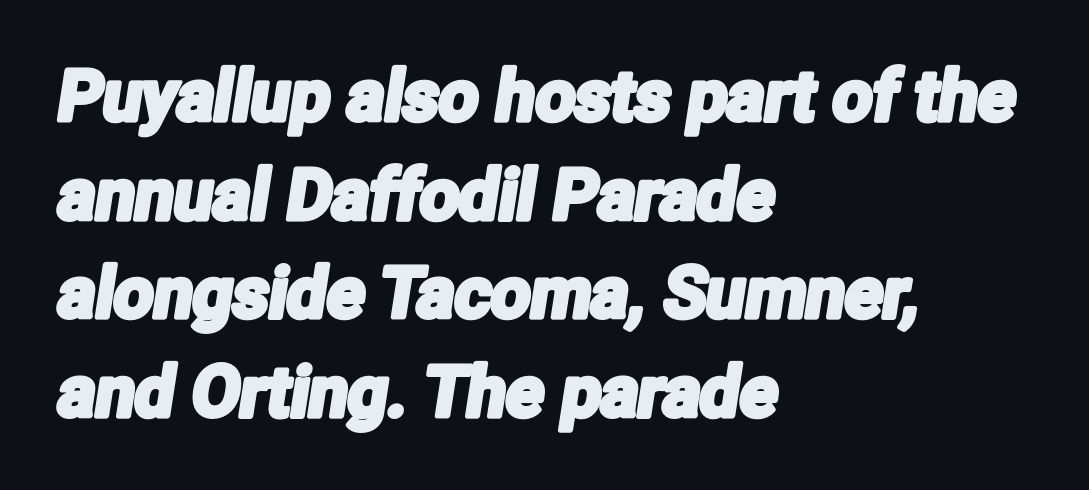
Q: Is the typeface a serif or a sans-serif typeface? A: Sans-serif.
Q: Is the text underlined? A: No.
Q: How is the paragraph aligned? A: Left-aligned.
Q: Is the spacing between letters normal or unusually wide? A: Normal.
Q: Is the spacing between lines tight, normal or loose? A: Normal.
Q: Width (condensed, normal, or wide)? A: Condensed.
Q: Stroke contrast? A: Low.
Q: x-height? A: Medium.
Q: Monospaced? A: No.
